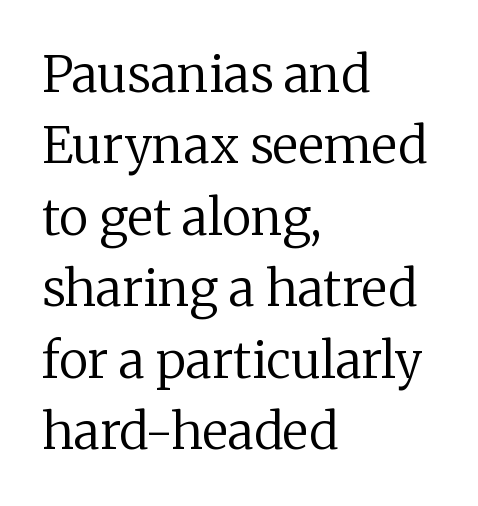
The image shows 50 px regular-weight serif type, upright; set left-aligned, normal line spacing (1.43x), normal letter spacing, not underlined; low stroke contrast and a medium x-height.
